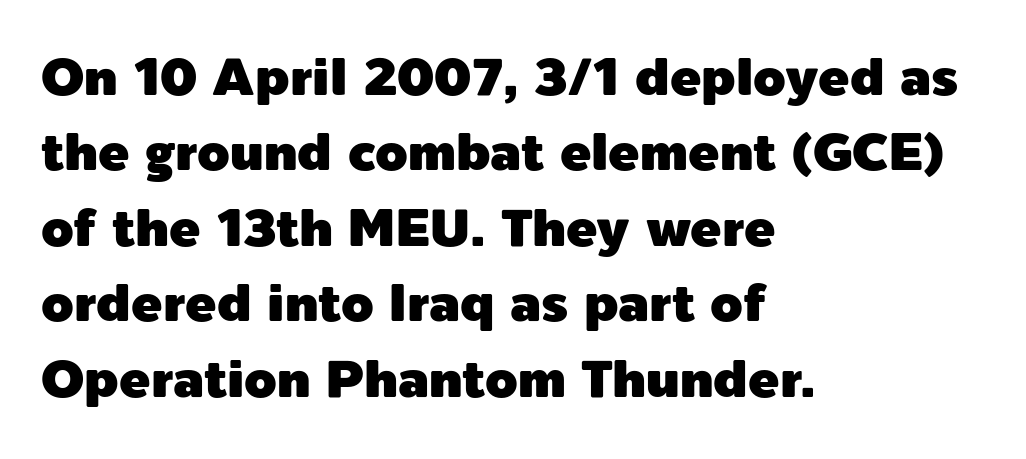
The image shows 52 px sans-serif type, upright; set left-aligned, normal line spacing (1.45x), normal letter spacing, not underlined; a medium x-height.
